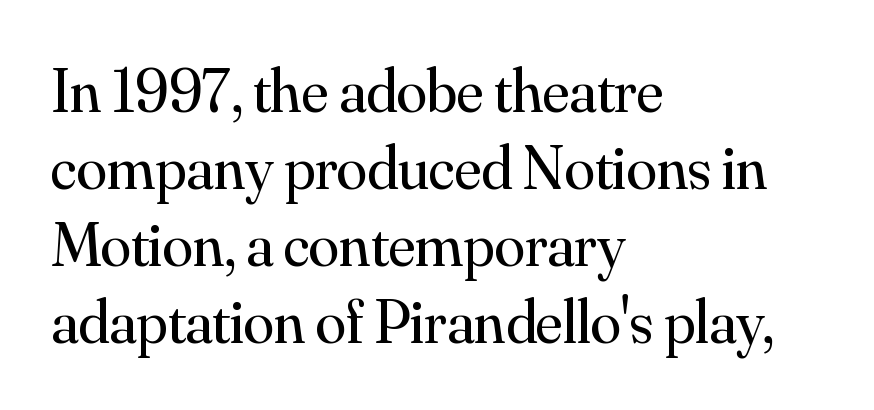
The image shows 62 px regular-weight serif type, upright; set left-aligned, line spacing 1.24x, normal letter spacing, not underlined; medium stroke contrast and a small x-height.
